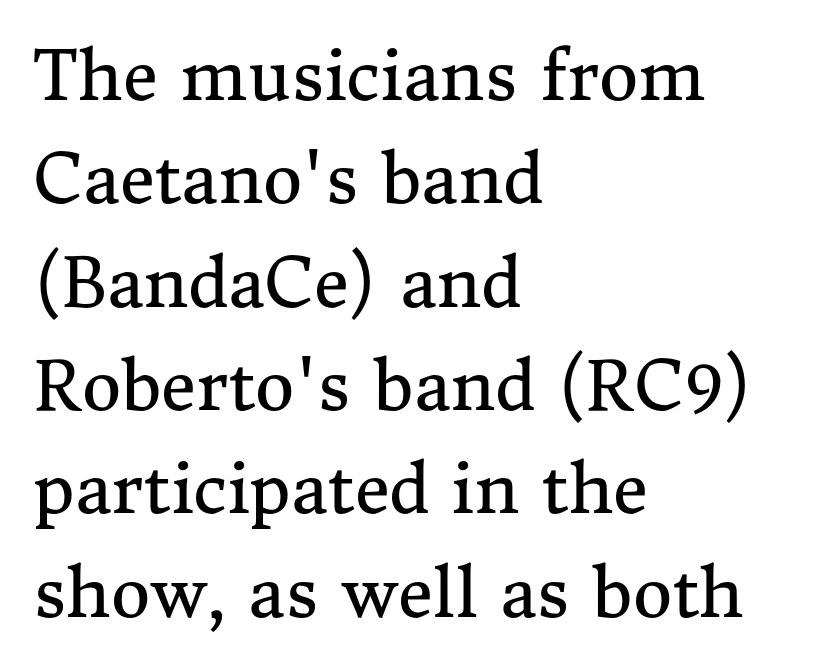
{"serif": "yes", "italic": "no", "bold": "no", "weight": "regular", "width": "normal", "stroke_contrast": "medium", "x_height": "medium", "monospaced": "no", "underline": "no", "align": "left", "line_spacing": "normal", "line_spacing_ratio": 1.52, "letter_spacing": "normal", "letter_spacing_em": 0.0, "glyph_px": 68}
